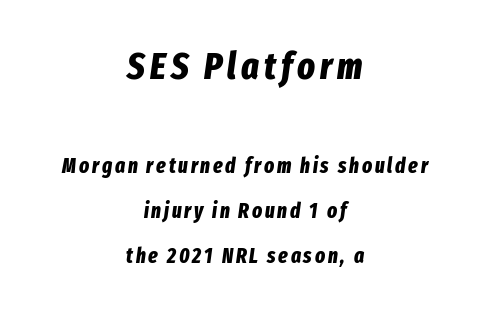
{"italic": "yes", "lean": "right", "slant_degrees": 8, "bold": "yes", "weight": "bold", "width": "condensed", "stroke_contrast": "low", "x_height": "medium", "monospaced": "no", "underline": "no", "align": "center", "line_spacing": "loose", "line_spacing_ratio": 2.14, "larger_block": "first", "size_ratio": 1.76, "glyph_px": 37}
